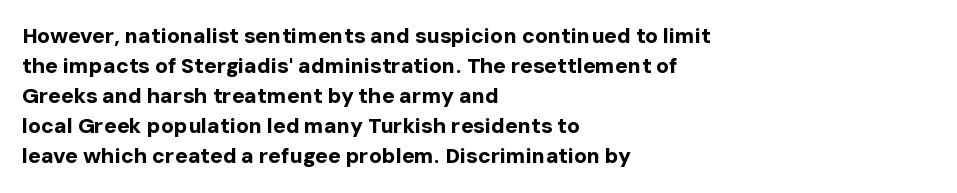
{"italic": "no", "bold": "yes", "underline": "no", "align": "left", "line_spacing": "normal", "line_spacing_ratio": 1.43, "letter_spacing": "normal", "letter_spacing_em": 0.0, "glyph_px": 21}
